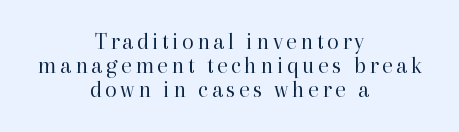
The image shows 24 px text type, upright; set centered, tight line spacing (1.01x), not underlined.
